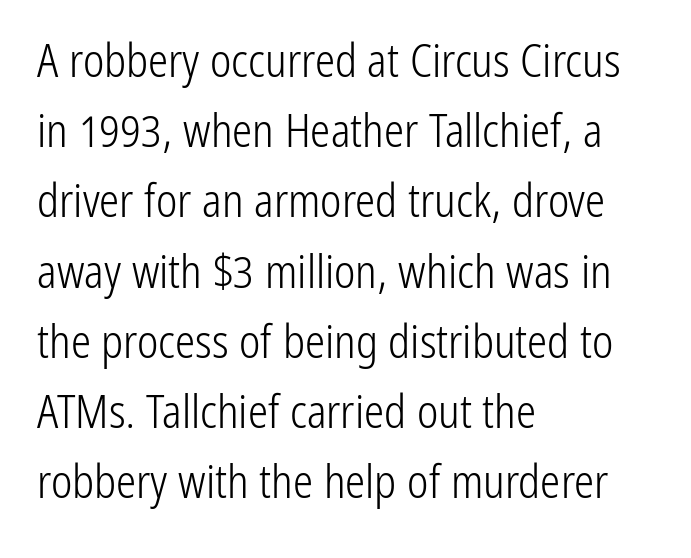
Q: Is the text bold? A: No.
Q: Is the text italic (slanted)? A: No, it is upright.
Q: Is the typeface a serif or a sans-serif typeface? A: Sans-serif.
Q: Is the text underlined? A: No.
Q: How is the paragraph aligned? A: Left-aligned.
Q: Is the spacing between letters normal or unusually wide? A: Normal.
Q: Is the spacing between lines tight, normal or loose? A: Normal.
Q: Width (condensed, normal, or wide)? A: Condensed.
Q: Stroke contrast? A: Low.
Q: x-height? A: Medium.
Q: Monospaced? A: No.
